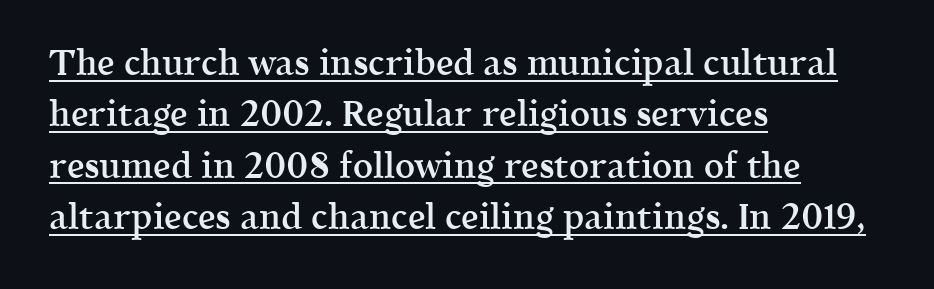
Emphasis is given by a line drawn under the lettering. The letters carry serifs — small finishing strokes at the ends of their stems. It's the straight-up-and-down kind of type. One-word summary of the alignment: left. Think of a printed novel: that variable character pitch is what you see here. Vertically, the passage feels balanced, rows spaced as you'd expect.
